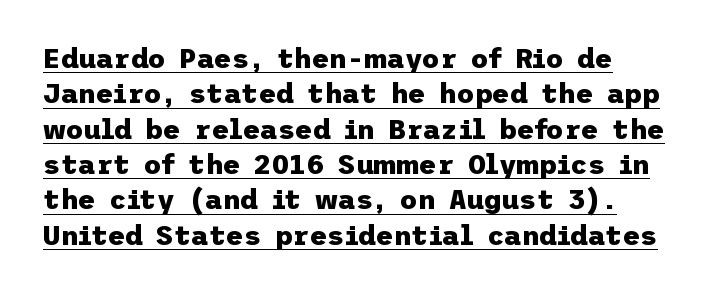
The image shows 27 px bold type, upright; set left-aligned, normal line spacing (1.31x), normal letter spacing, underlined.
